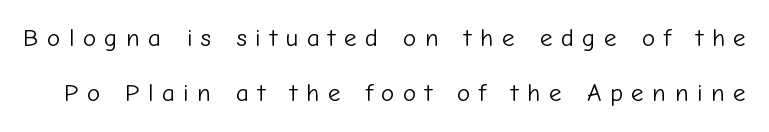
You could fit nearly another row in the gap between these rows. This is roman type, the default non-slanted kind. The rendering inserts visible extra space after every character. The specimen omits any rule beneath the text block's lines.
